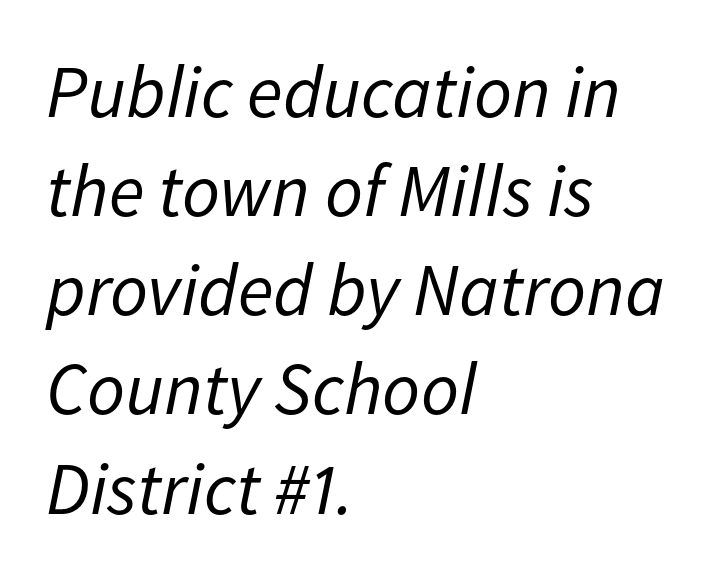
Q: Is the text bold? A: No.
Q: Is the text italic (slanted)? A: Yes, it leans right by about 11 degrees.
Q: Is the text underlined? A: No.
Q: How is the paragraph aligned? A: Left-aligned.
Q: Is the spacing between letters normal or unusually wide? A: Normal.
Q: Is the spacing between lines tight, normal or loose? A: Normal.
Q: Width (condensed, normal, or wide)? A: Normal.
Q: Stroke contrast? A: Low.
Q: x-height? A: Medium.
Q: Monospaced? A: No.
